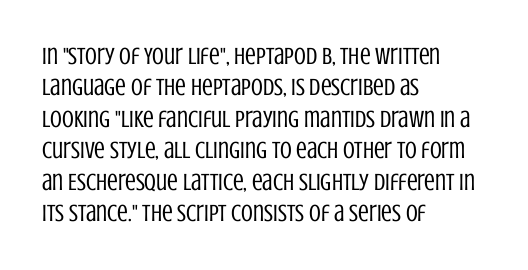
Q: Is the text bold? A: No.
Q: Is the text italic (slanted)? A: No, it is upright.
Q: Is the text underlined? A: No.
Q: How is the paragraph aligned? A: Left-aligned.
Q: Is the spacing between letters normal or unusually wide? A: Normal.
Q: Is the spacing between lines tight, normal or loose? A: Normal.
